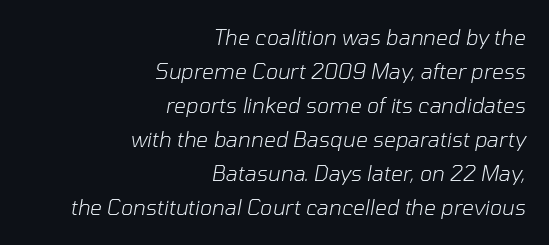
Q: Is the text bold? A: No.
Q: Is the text italic (slanted)? A: Yes, it leans right by about 10 degrees.
Q: Is the text underlined? A: No.
Q: How is the paragraph aligned? A: Right-aligned.
Q: Is the spacing between letters normal or unusually wide? A: Normal.
Q: Is the spacing between lines tight, normal or loose? A: Normal.
